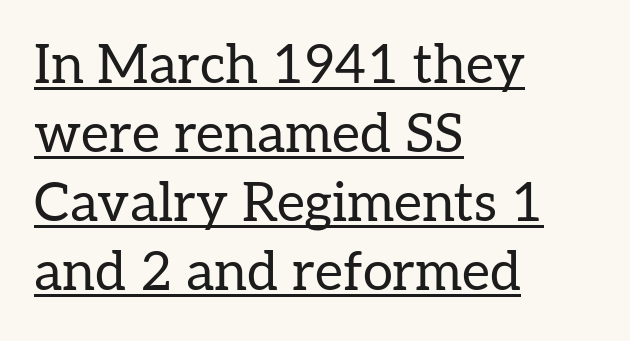
Q: Is the text bold? A: No.
Q: Is the text italic (slanted)? A: No, it is upright.
Q: Is the typeface a serif or a sans-serif typeface? A: Serif.
Q: Is the text underlined? A: Yes.
Q: How is the paragraph aligned? A: Left-aligned.
Q: Is the spacing between letters normal or unusually wide? A: Normal.
Q: Is the spacing between lines tight, normal or loose? A: Normal.
Q: Width (condensed, normal, or wide)? A: Normal.
Q: Stroke contrast? A: Low.
Q: x-height? A: Medium.
Q: Monospaced? A: No.
